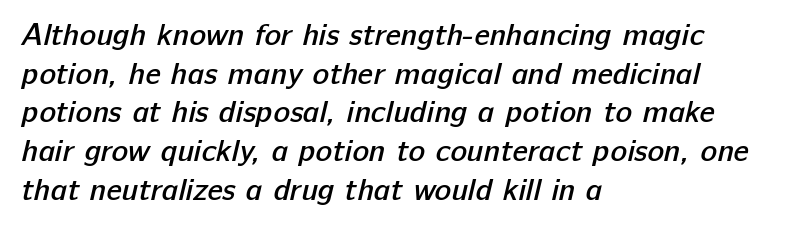
Q: Is the text bold? A: Semi-bold.
Q: Is the typeface a serif or a sans-serif typeface? A: Sans-serif.
Q: Is the text underlined? A: No.
Q: How is the paragraph aligned? A: Left-aligned.
Q: Is the spacing between letters normal or unusually wide? A: Normal.
Q: Is the spacing between lines tight, normal or loose? A: Normal.
Q: Width (condensed, normal, or wide)? A: Normal.
Q: Stroke contrast? A: Low.
Q: x-height? A: Medium.
Q: Monospaced? A: No.
